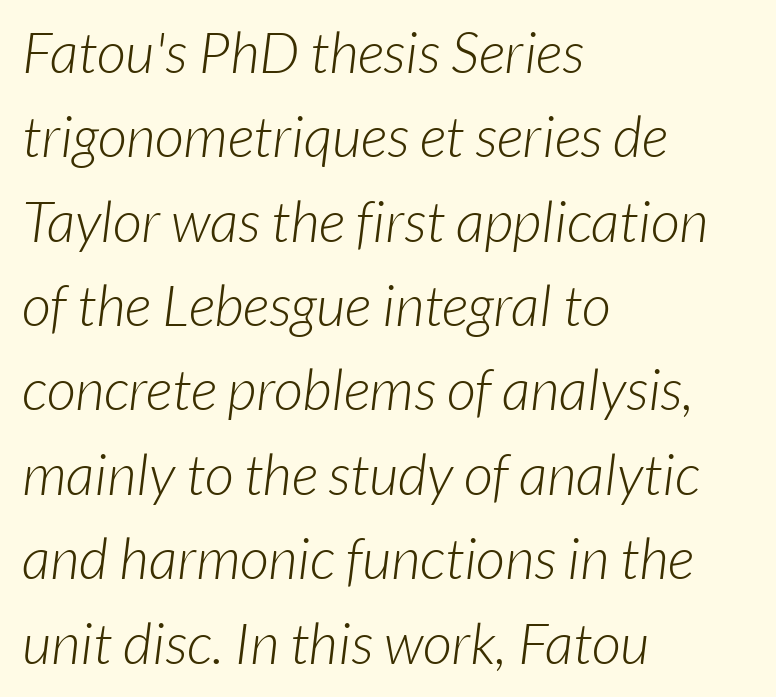
Q: Is the text bold? A: No.
Q: Is the typeface a serif or a sans-serif typeface? A: Sans-serif.
Q: Is the text underlined? A: No.
Q: How is the paragraph aligned? A: Left-aligned.
Q: Is the spacing between letters normal or unusually wide? A: Normal.
Q: Is the spacing between lines tight, normal or loose? A: Normal.
Q: Width (condensed, normal, or wide)? A: Normal.
Q: Stroke contrast? A: Low.
Q: x-height? A: Medium.
Q: Monospaced? A: No.
